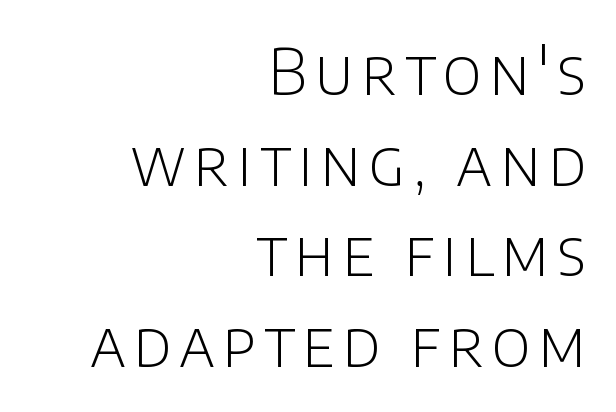
{"serif": "no", "italic": "no", "bold": "no", "weight": "light", "width": "normal", "stroke_contrast": "low", "x_height": "large", "monospaced": "no", "underline": "no", "align": "right", "line_spacing": "normal", "line_spacing_ratio": 1.44, "glyph_px": 63}
